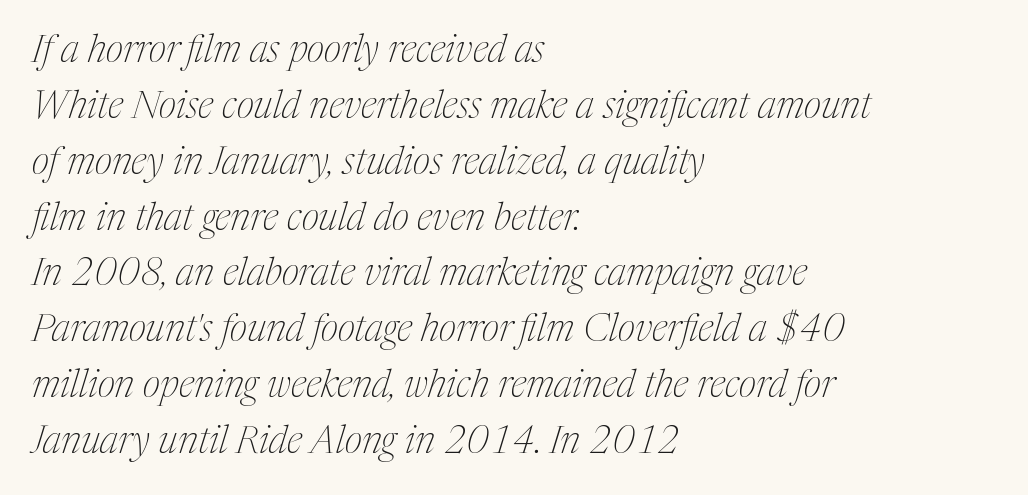
Q: Is the text bold? A: No.
Q: Is the text italic (slanted)? A: Yes, it leans right by about 17 degrees.
Q: Is the typeface a serif or a sans-serif typeface? A: Serif.
Q: Is the text underlined? A: No.
Q: How is the paragraph aligned? A: Left-aligned.
Q: Is the spacing between letters normal or unusually wide? A: Normal.
Q: Is the spacing between lines tight, normal or loose? A: Normal.
Q: Width (condensed, normal, or wide)? A: Condensed.
Q: Stroke contrast? A: Medium.
Q: x-height? A: Medium.
Q: Monospaced? A: No.
